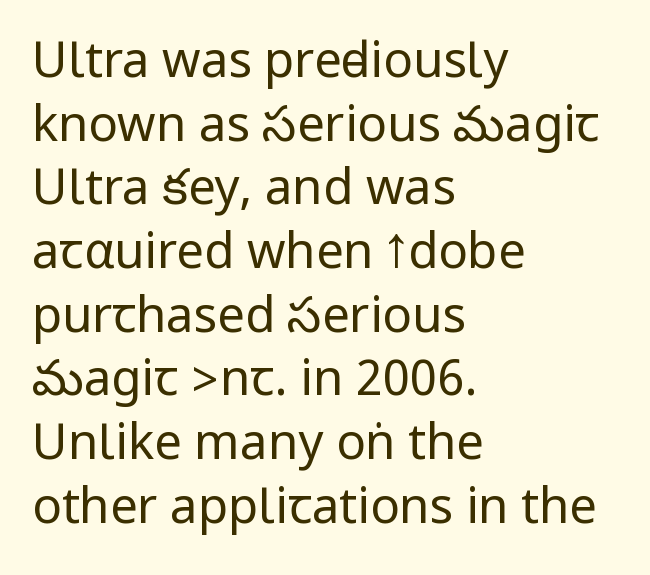
The vertical gap from one line to the next is medium. These lines were composed using upright roman letters. The passage shown is not bold in any degree. The strip under each line holds only bare page. Unlike a traditional serif, this face leaves its strokes unadorned.
